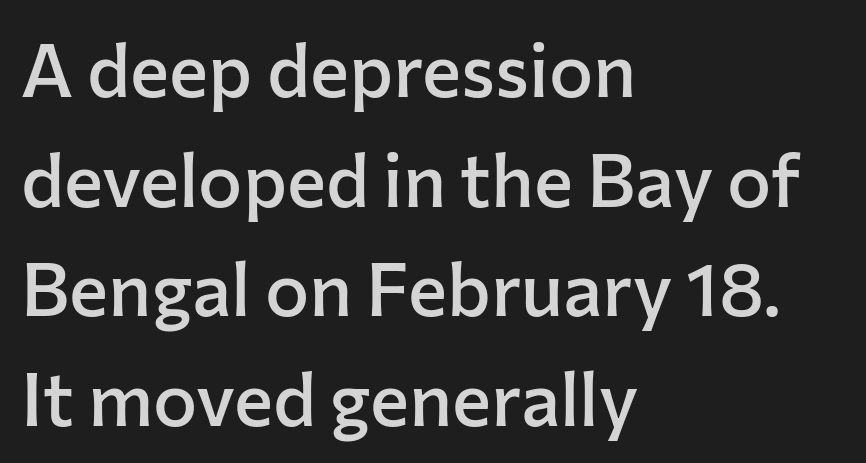
Q: Is the text bold? A: Semi-bold.
Q: Is the text italic (slanted)? A: No, it is upright.
Q: Is the typeface a serif or a sans-serif typeface? A: Sans-serif.
Q: Is the text underlined? A: No.
Q: How is the paragraph aligned? A: Left-aligned.
Q: Is the spacing between letters normal or unusually wide? A: Normal.
Q: Is the spacing between lines tight, normal or loose? A: Normal.
Q: Width (condensed, normal, or wide)? A: Normal.
Q: Stroke contrast? A: Low.
Q: x-height? A: Medium.
Q: Monospaced? A: No.
